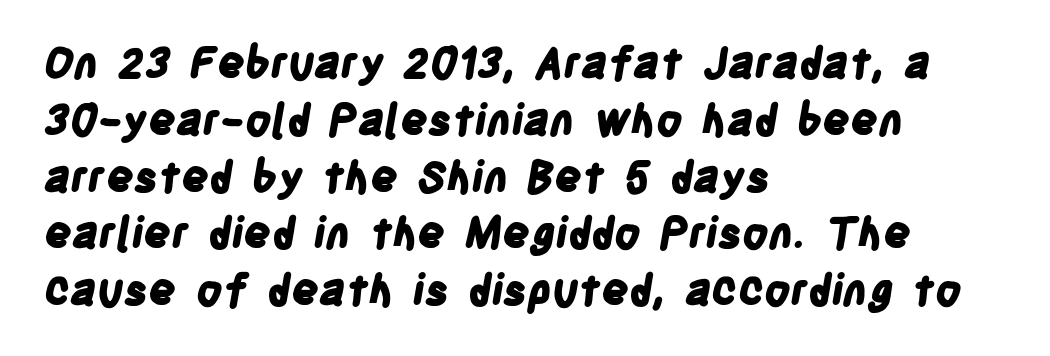
The image shows 43 px bold, condensed sans-serif type; set left-aligned, normal line spacing (1.32x), normal letter spacing, not underlined; low stroke contrast and a large x-height.
